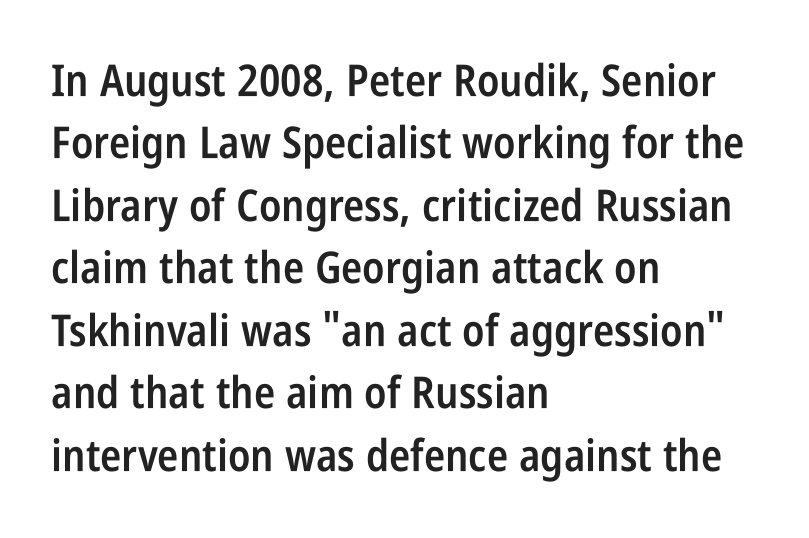
Q: Is the text bold? A: Semi-bold.
Q: Is the text italic (slanted)? A: No, it is upright.
Q: Is the typeface a serif or a sans-serif typeface? A: Sans-serif.
Q: Is the text underlined? A: No.
Q: How is the paragraph aligned? A: Left-aligned.
Q: Is the spacing between letters normal or unusually wide? A: Normal.
Q: Is the spacing between lines tight, normal or loose? A: Normal.
Q: Width (condensed, normal, or wide)? A: Condensed.
Q: Stroke contrast? A: Low.
Q: x-height? A: Large.
Q: Monospaced? A: No.
